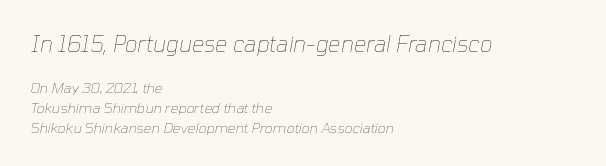
A typesetter would call this zero additional tracking. The line-height multiplier appears to be the usual default. The axis of the letterforms is tilted away from vertical. Think standard paragraph weight, or any step lighter than that. All the whitespace from short lines collects on the right.
